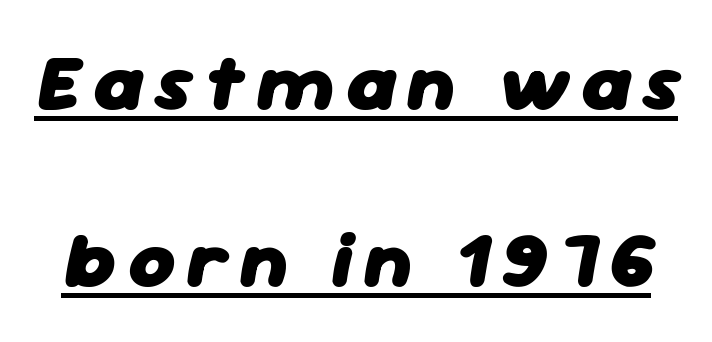
{"italic": "yes", "lean": "right", "slant_degrees": 11, "bold": "yes", "weight": "heavy", "width": "normal", "stroke_contrast": "low", "x_height": "medium", "monospaced": "no", "underline": "yes", "line_spacing": "loose", "line_spacing_ratio": 2.24, "glyph_px": 79}
